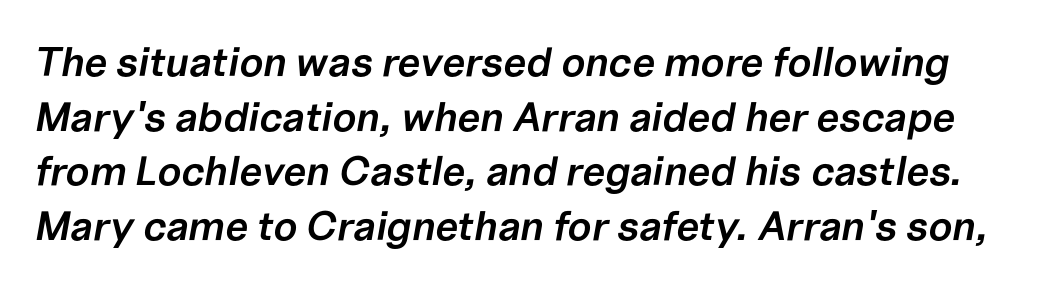
The face used here is a semibold: visibly heavier than regular, lighter than bold. The text carries the slant typical of an italic or oblique font. Nobody touched the tracking dial on this one. Spacing verdict: proportional, widths tailored to each character. Underline: absent. Does the leading feel generous? No, just average.
